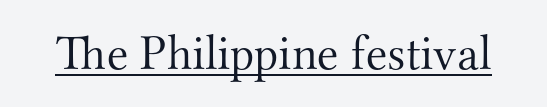
The text was rendered using a seriffed face with decorative stroke endings. Do the characters align in a grid? No, the font is proportional. A typesetter would mark this as roman, not italic. The rendering keeps characters at their native spacing. This is not heavy type; no bold has been used. Does a line run under the words? Yes, clearly.
